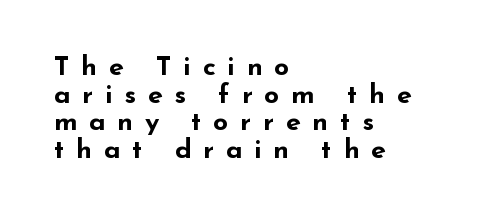
This is the regular roman posture of the typeface. Is there much room between lines? No — they nearly touch. The baseline area is clear. How are the letters spaced? Widely, with obvious added tracking. Horizontally, the lines are justified to the leading edge only.
